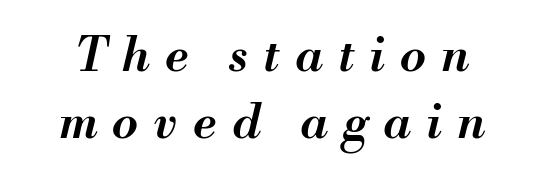
{"italic": "yes", "lean": "right", "slant_degrees": 13, "bold": "semi", "weight": "semibold", "width": "normal", "stroke_contrast": "medium", "x_height": "small", "monospaced": "no", "underline": "no", "line_spacing": "normal", "line_spacing_ratio": 1.42, "letter_spacing": "wide", "letter_spacing_em": 0.33, "glyph_px": 47}
